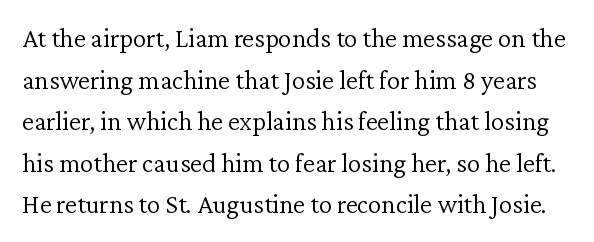
The image shows 27 px text type, upright; set normal line spacing (1.54x), normal letter spacing, not underlined.
